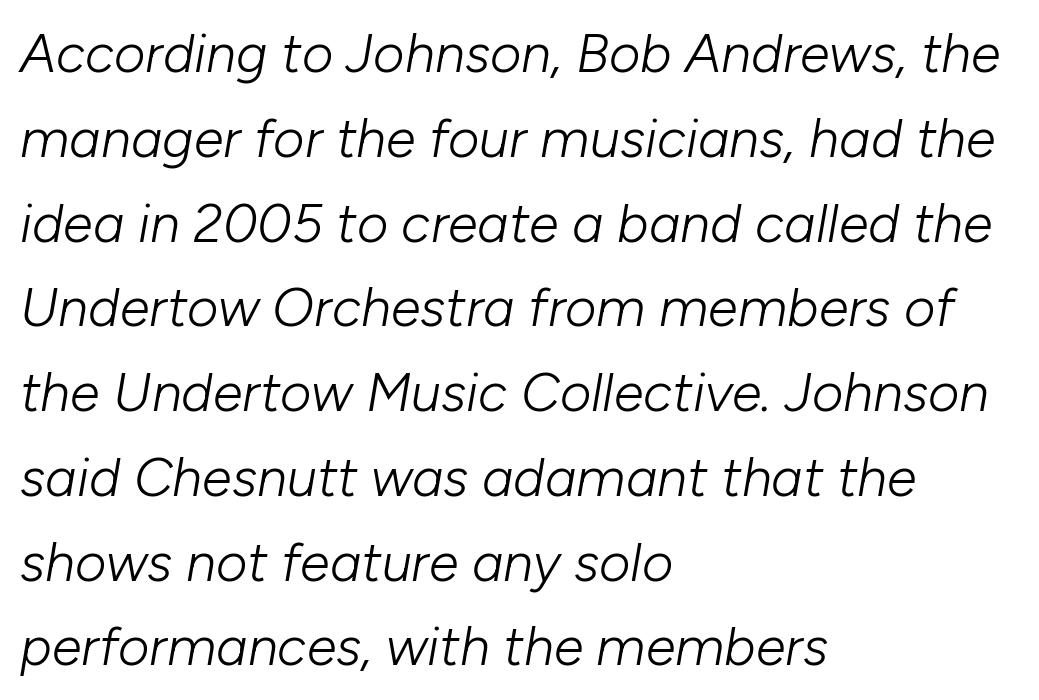
Q: Is the text bold? A: No.
Q: Is the text italic (slanted)? A: Yes, it leans right by about 10 degrees.
Q: Is the text underlined? A: No.
Q: How is the paragraph aligned? A: Left-aligned.
Q: Is the spacing between letters normal or unusually wide? A: Normal.
Q: Is the spacing between lines tight, normal or loose? A: Normal.
Q: Width (condensed, normal, or wide)? A: Normal.
Q: Stroke contrast? A: Low.
Q: x-height? A: Medium.
Q: Monospaced? A: No.
